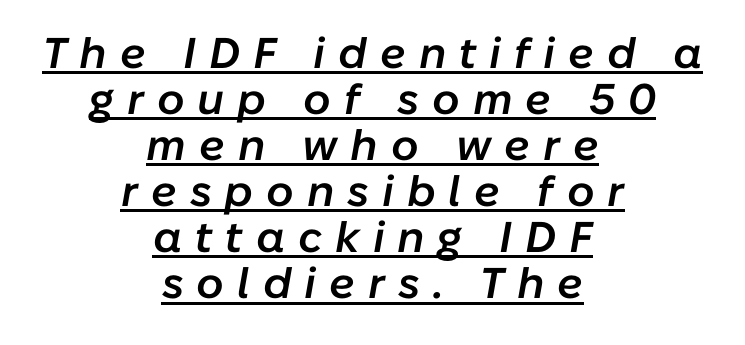
The image shows 43 px semibold type, italic (leaning right); set centered, tight line spacing (1.07x), unusually wide letter spacing (+0.3 em), underlined; low stroke contrast and a medium x-height.
